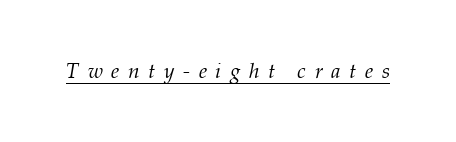
The image shows 21 px text type, italic (leaning right); set unusually wide letter spacing (+0.41 em), underlined.
